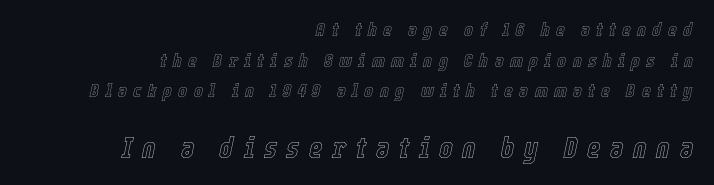
{"italic": "yes", "lean": "right", "slant_degrees": 12, "width": "condensed", "x_height": "medium", "monospaced": "no", "underline": "no", "align": "right", "line_spacing": "normal", "line_spacing_ratio": 1.61, "letter_spacing": "wide", "letter_spacing_em": 0.33, "larger_block": "second", "size_ratio": 1.53, "glyph_px": 29}
